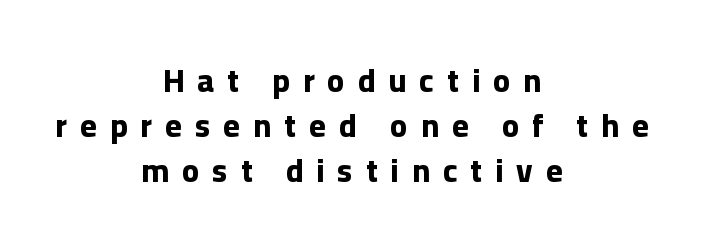
{"serif": "no", "italic": "no", "bold": "yes", "weight": "bold", "width": "normal", "stroke_contrast": "low", "x_height": "medium", "monospaced": "no", "underline": "no", "align": "center", "line_spacing": "normal", "line_spacing_ratio": 1.4, "letter_spacing": "wide", "letter_spacing_em": 0.41, "glyph_px": 32}
